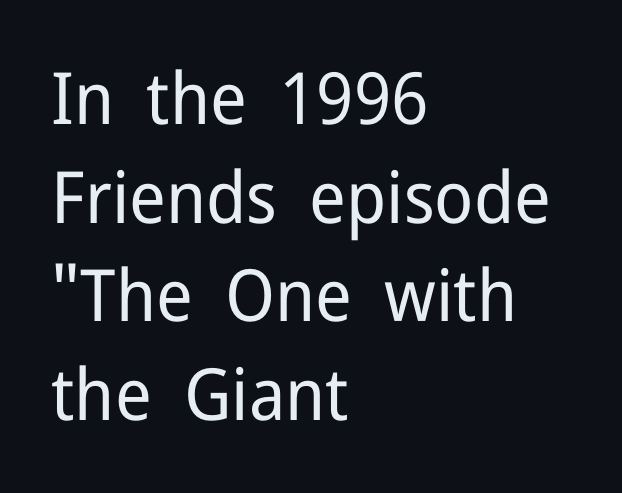
Q: Is the text bold? A: No.
Q: Is the text italic (slanted)? A: No, it is upright.
Q: Is the typeface a serif or a sans-serif typeface? A: Sans-serif.
Q: Is the text underlined? A: No.
Q: How is the paragraph aligned? A: Left-aligned.
Q: Is the spacing between letters normal or unusually wide? A: Normal.
Q: Is the spacing between lines tight, normal or loose? A: Normal.
Q: Width (condensed, normal, or wide)? A: Normal.
Q: Stroke contrast? A: Low.
Q: x-height? A: Medium.
Q: Monospaced? A: No.
